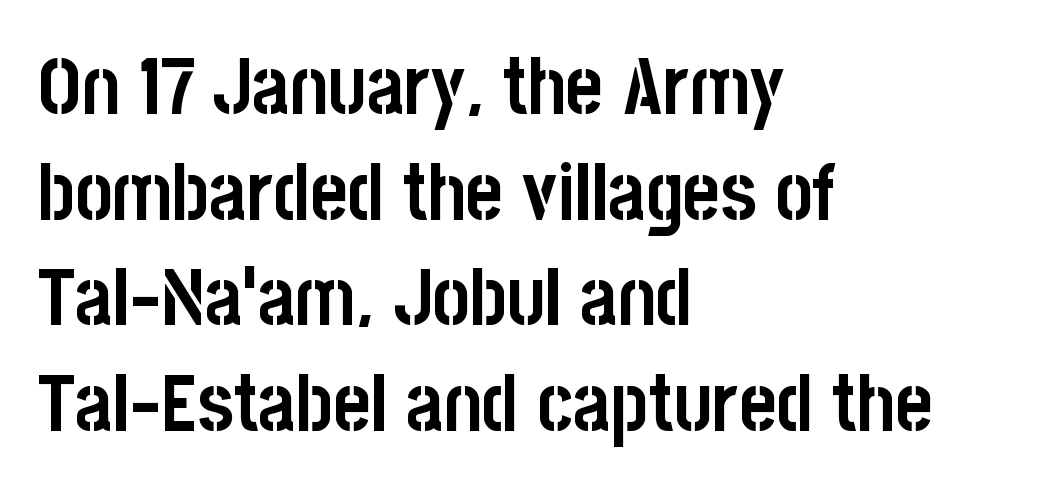
Q: Is the text bold? A: Yes.
Q: Is the text italic (slanted)? A: No, it is upright.
Q: Is the typeface a serif or a sans-serif typeface? A: Sans-serif.
Q: Is the text underlined? A: No.
Q: How is the paragraph aligned? A: Left-aligned.
Q: Is the spacing between letters normal or unusually wide? A: Normal.
Q: Is the spacing between lines tight, normal or loose? A: Normal.
Q: Width (condensed, normal, or wide)? A: Condensed.
Q: Stroke contrast? A: Low.
Q: x-height? A: Large.
Q: Monospaced? A: No.
